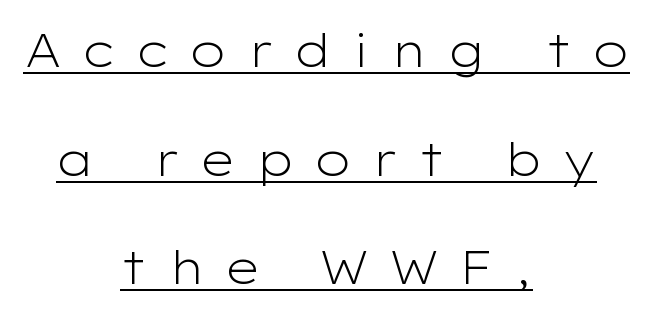
You could not count columns in this text — the font is proportionally spaced. Posture: vertical. Rows of type keep a wide berth in the vertical direction. Beneath each row of characters lies a ruled line. In terms of letterspacing, this is a distinctly airy, spread setting. Nope, no serifs anywhere on these letters.
